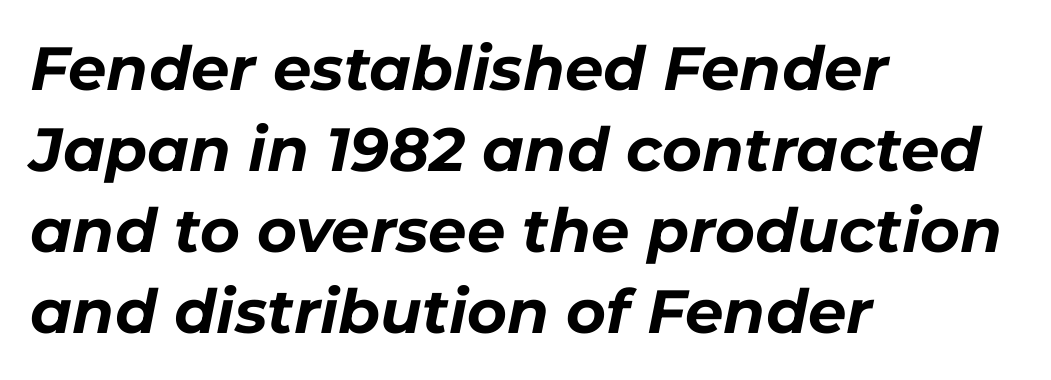
Q: Is the text bold? A: Yes.
Q: Is the text italic (slanted)? A: Yes, it leans right by about 11 degrees.
Q: Is the text underlined? A: No.
Q: How is the paragraph aligned? A: Left-aligned.
Q: Is the spacing between letters normal or unusually wide? A: Normal.
Q: Is the spacing between lines tight, normal or loose? A: Normal.
Q: Width (condensed, normal, or wide)? A: Normal.
Q: Stroke contrast? A: Low.
Q: x-height? A: Medium.
Q: Monospaced? A: No.
